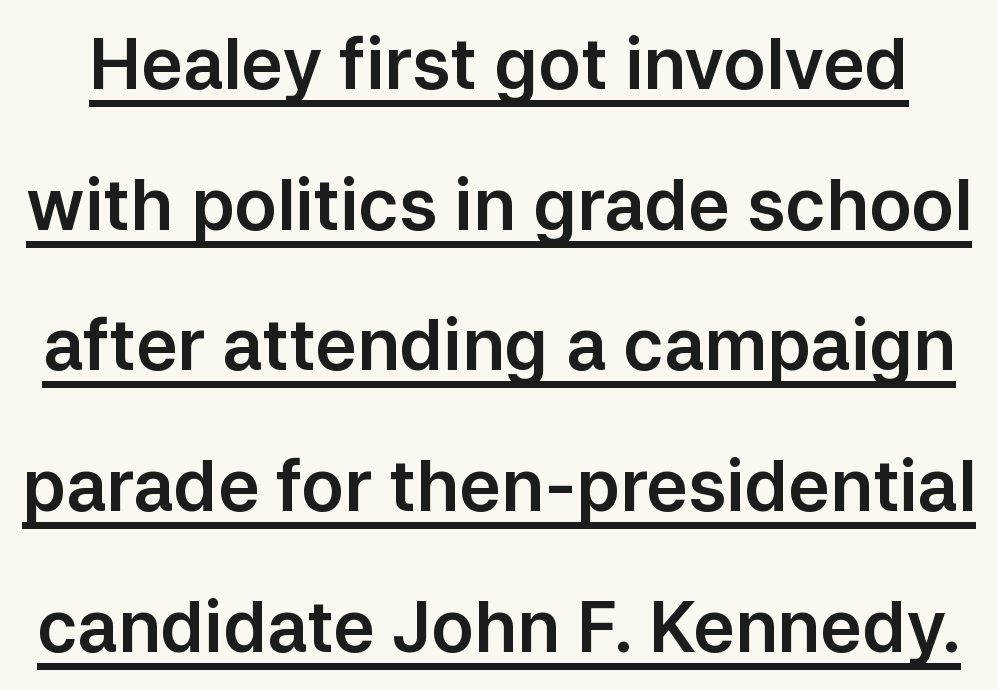
{"serif": "no", "italic": "no", "width": "normal", "stroke_contrast": "low", "x_height": "medium", "monospaced": "no", "underline": "yes", "line_spacing": "loose", "line_spacing_ratio": 2.01, "letter_spacing": "normal", "letter_spacing_em": 0.0, "glyph_px": 70}
